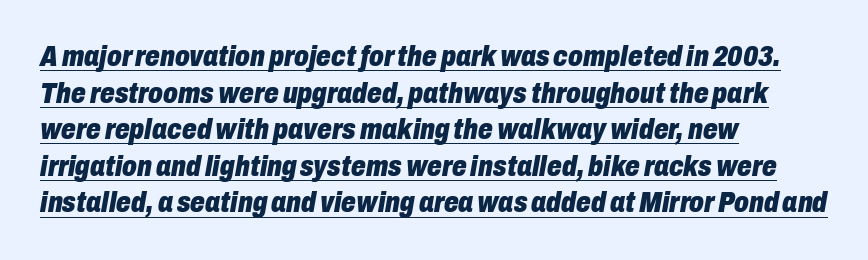
The image shows 29 px heavy, condensed type, italic (leaning right); set left-aligned, normal line spacing (1.26x), normal letter spacing, underlined; low stroke contrast and a medium x-height.
